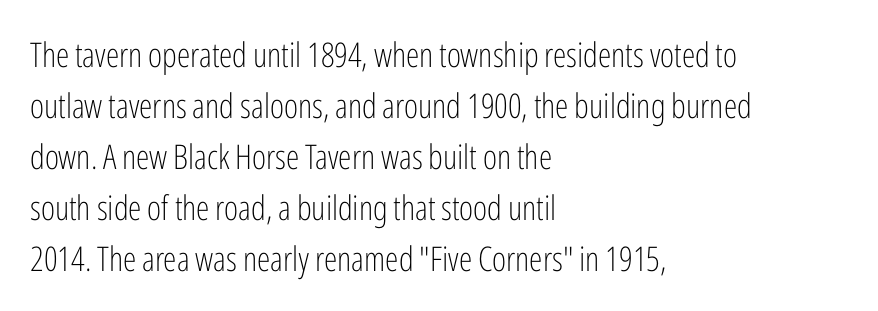
{"serif": "no", "italic": "no", "bold": "no", "weight": "light", "width": "condensed", "stroke_contrast": "low", "x_height": "medium", "monospaced": "no", "underline": "no", "align": "left", "line_spacing": "normal", "line_spacing_ratio": 1.5, "letter_spacing": "normal", "letter_spacing_em": 0.0, "glyph_px": 34}
